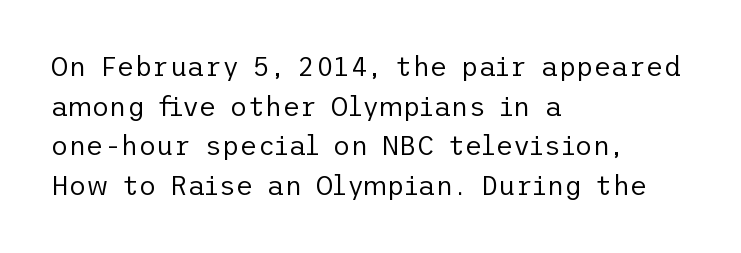
{"italic": "no", "bold": "no", "underline": "no", "align": "left", "line_spacing": "normal", "line_spacing_ratio": 1.47, "letter_spacing": "normal", "letter_spacing_em": 0.0, "glyph_px": 27}
